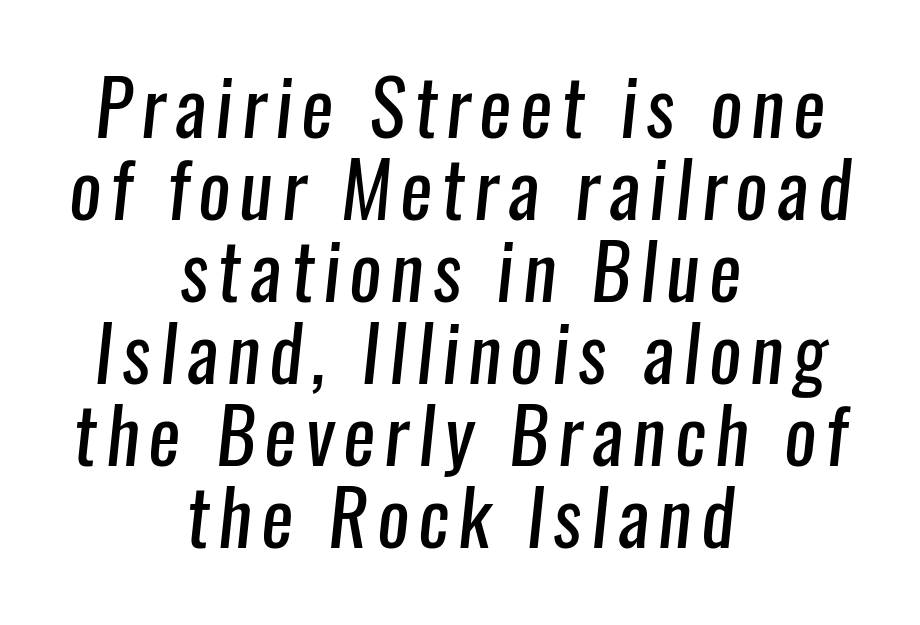
Q: Is the text bold? A: No.
Q: Is the typeface a serif or a sans-serif typeface? A: Sans-serif.
Q: Is the text underlined? A: No.
Q: How is the paragraph aligned? A: Centered.
Q: Is the spacing between lines tight, normal or loose? A: Tight.
Q: Width (condensed, normal, or wide)? A: Condensed.
Q: Stroke contrast? A: Low.
Q: x-height? A: Medium.
Q: Monospaced? A: No.
